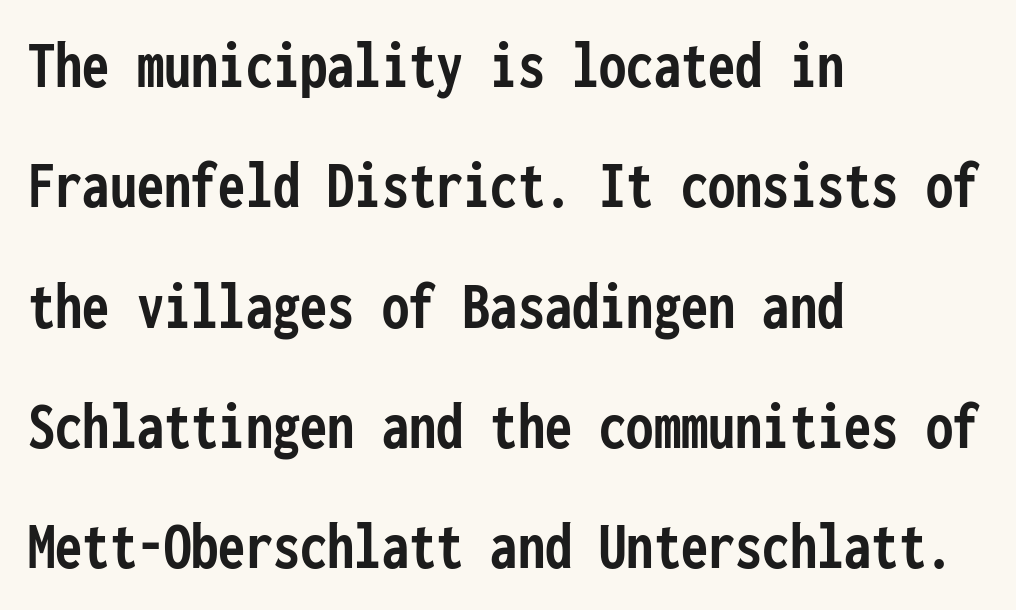
The image shows 68 px semibold, condensed sans-serif type, upright, monospaced; set left-aligned, line spacing 1.77x, normal letter spacing, not underlined; low stroke contrast and a medium x-height.
